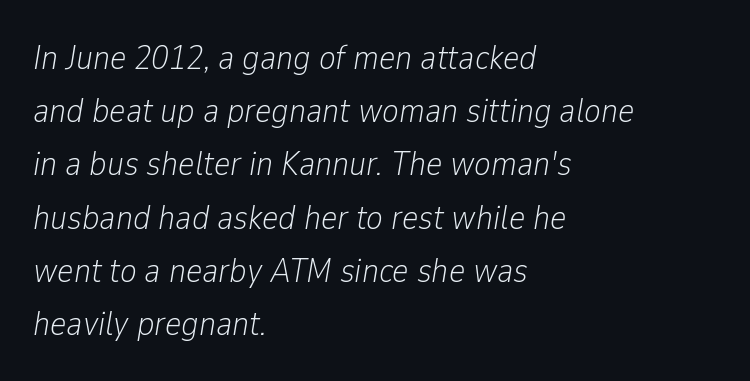
The image shows 35 px light, condensed type, italic (leaning right); set left-aligned, normal line spacing (1.52x), normal letter spacing, not underlined; low stroke contrast and a medium x-height.
